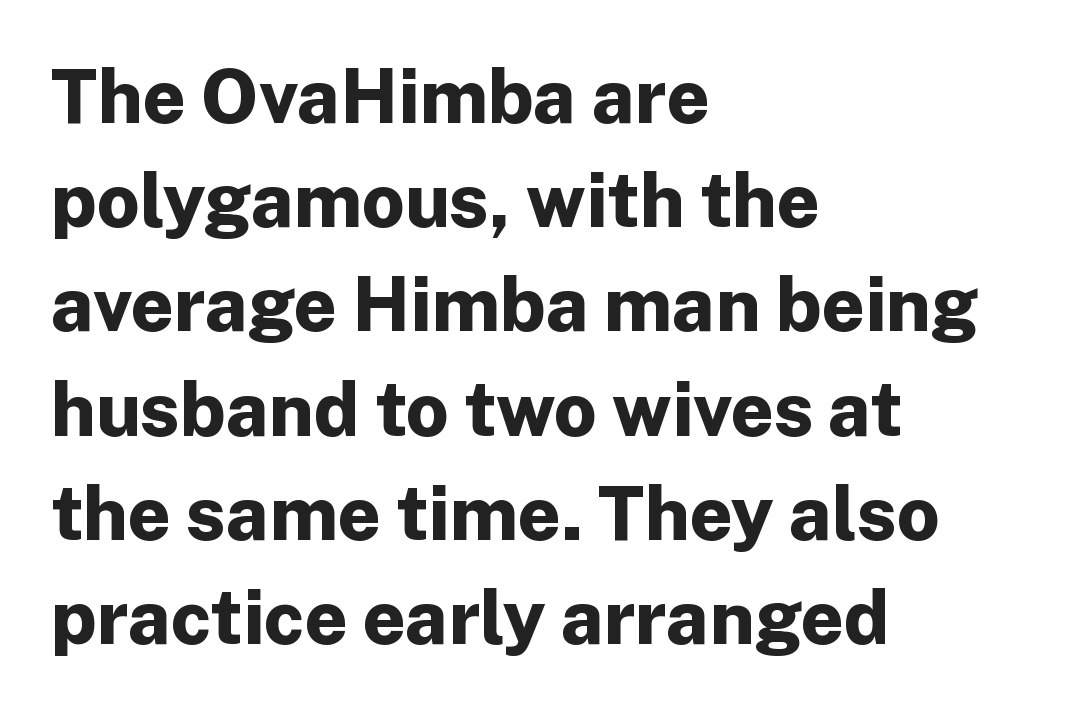
The image shows 75 px bold sans-serif type, upright; set left-aligned, normal line spacing (1.39x), normal letter spacing, not underlined; low stroke contrast and a medium x-height.
